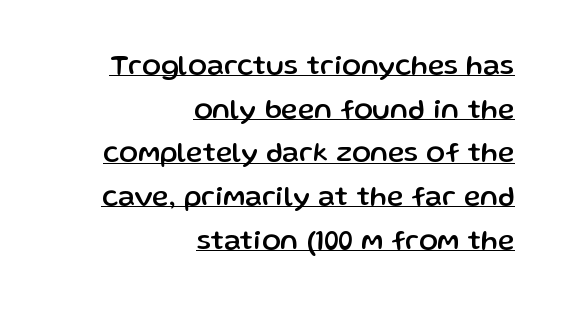
The block of text has a typical density, with ordinary space between rows. Honestly, the underline is the first thing you notice here. Ascenders rise straight up at ninety degrees. Varying glyph widths throughout — classic text-font behaviour. Short and long lines alike share a common ending point at right. Serifs: no, the terminals of the letterforms are clean.
